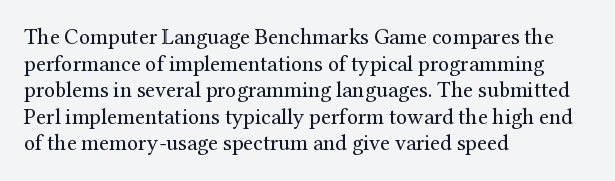
The image shows 22 px text type, upright; set left-aligned, line spacing 1.21x, normal letter spacing, not underlined.
